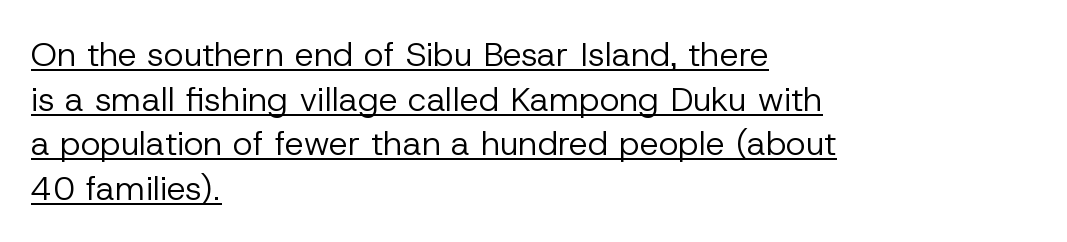
The image shows 34 px regular-weight sans-serif type, upright; set left-aligned, normal line spacing (1.31x), normal letter spacing, underlined; low stroke contrast and a medium x-height.
